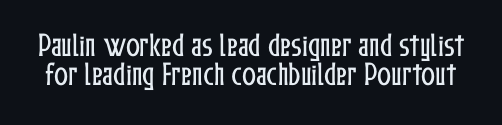
The image shows 26 px text type, upright; set tight line spacing (1.12x), normal letter spacing, not underlined.
